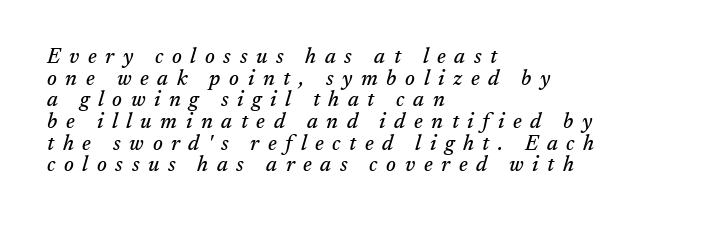
Q: Is the text italic (slanted)? A: Yes, it leans right by about 17 degrees.
Q: Is the text underlined? A: No.
Q: How is the paragraph aligned? A: Left-aligned.
Q: Is the spacing between letters normal or unusually wide? A: Unusually wide.
Q: Is the spacing between lines tight, normal or loose? A: Tight.
